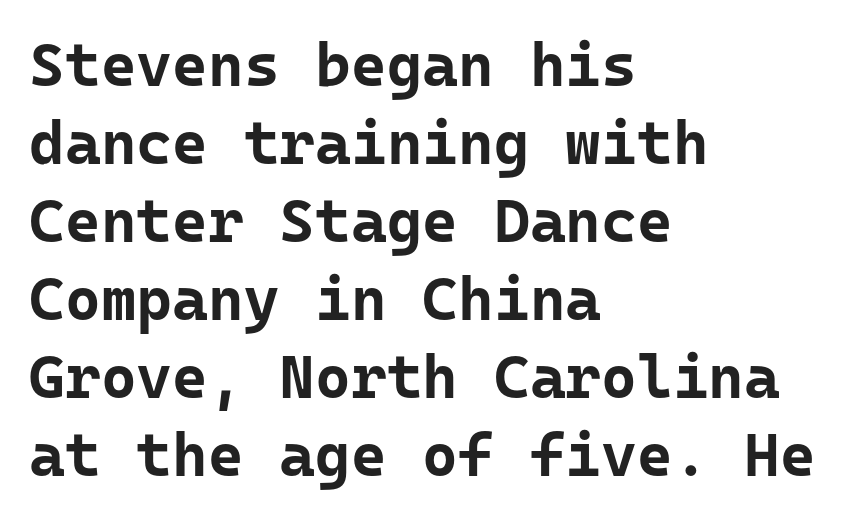
{"serif": "no", "italic": "no", "bold": "yes", "weight": "bold", "width": "normal", "stroke_contrast": "low", "x_height": "medium", "underline": "no", "align": "left", "line_spacing": "normal", "line_spacing_ratio": 1.28, "letter_spacing": "normal", "letter_spacing_em": 0.0, "glyph_px": 61}
